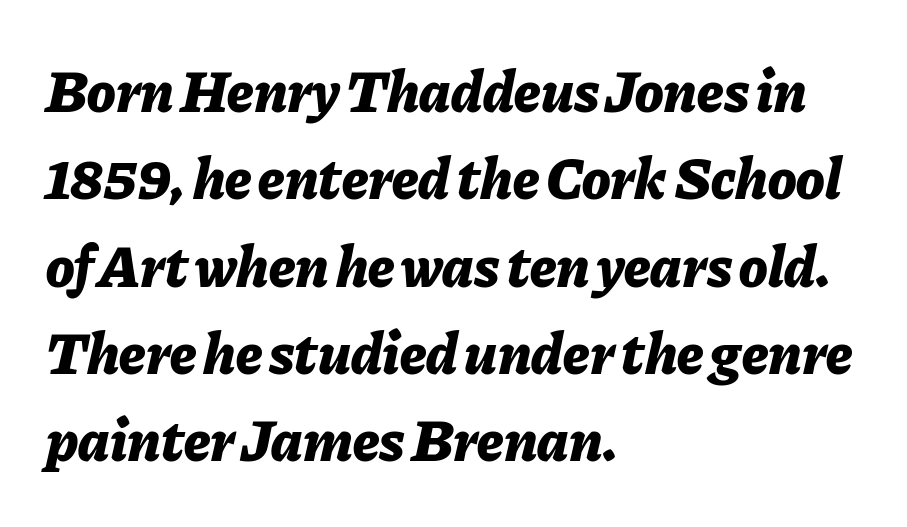
Looks like regular typesetting: each glyph gets only the width it needs. Each new line begins a customary step beneath the previous one. Does extra space separate the letters? No, they use regular spacing. Descender tails drop into unmarked territory. The face used here has a pronounced slope to its letters.
